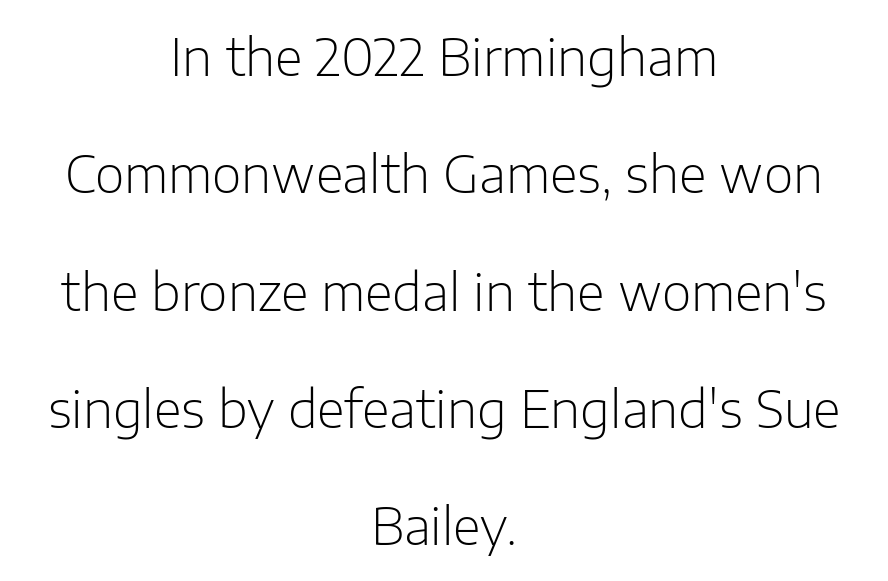
Q: Is the text bold? A: No.
Q: Is the text italic (slanted)? A: No, it is upright.
Q: Is the typeface a serif or a sans-serif typeface? A: Sans-serif.
Q: Is the text underlined? A: No.
Q: How is the paragraph aligned? A: Centered.
Q: Is the spacing between letters normal or unusually wide? A: Normal.
Q: Is the spacing between lines tight, normal or loose? A: Loose.
Q: Width (condensed, normal, or wide)? A: Normal.
Q: Stroke contrast? A: Low.
Q: x-height? A: Medium.
Q: Monospaced? A: No.
